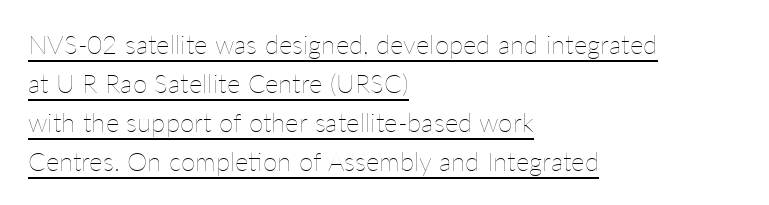
{"italic": "no", "bold": "no", "underline": "yes", "align": "left", "line_spacing": "normal", "line_spacing_ratio": 1.5, "letter_spacing": "normal", "letter_spacing_em": 0.0, "glyph_px": 26}
